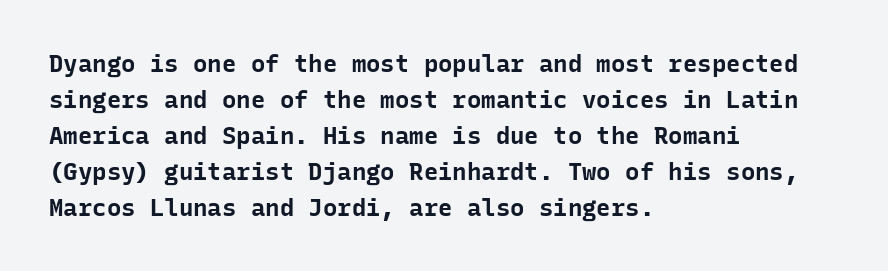
{"italic": "no", "bold": "yes", "underline": "no", "align": "left", "line_spacing": "normal", "line_spacing_ratio": 1.5, "letter_spacing": "normal", "letter_spacing_em": 0.0, "glyph_px": 24}
